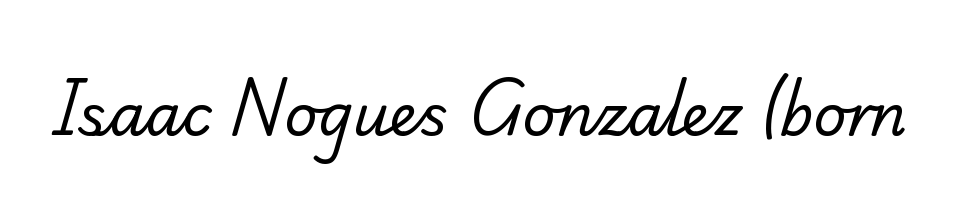
Think of a printed novel: that variable character pitch is what you see here. There is no visible air inserted between adjacent glyphs. Nobody drew a line under any word here. Each stroke keeps to a modest, everyday thickness or less. A typesetter would label this face a serif.
